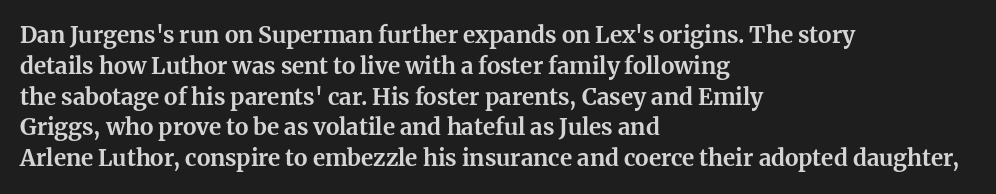
The image shows 23 px bold type, upright; set left-aligned, normal line spacing (1.34x), normal letter spacing, not underlined.
